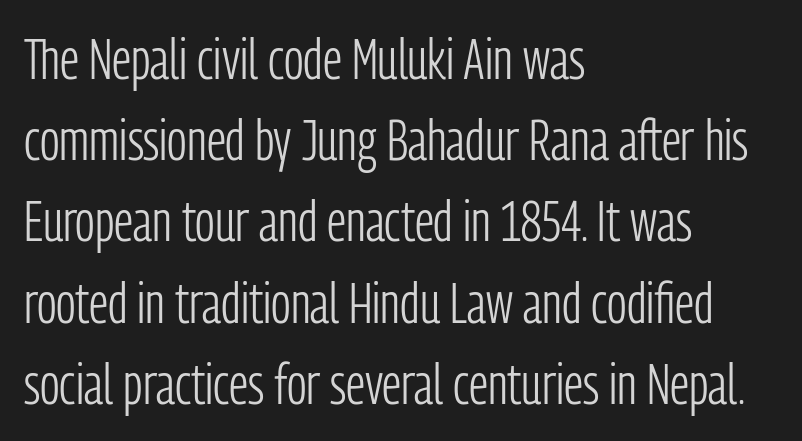
{"serif": "no", "italic": "no", "bold": "no", "weight": "light", "width": "condensed", "stroke_contrast": "low", "x_height": "medium", "monospaced": "no", "underline": "no", "align": "left", "line_spacing": "normal", "line_spacing_ratio": 1.45, "letter_spacing": "normal", "letter_spacing_em": 0.0, "glyph_px": 56}
